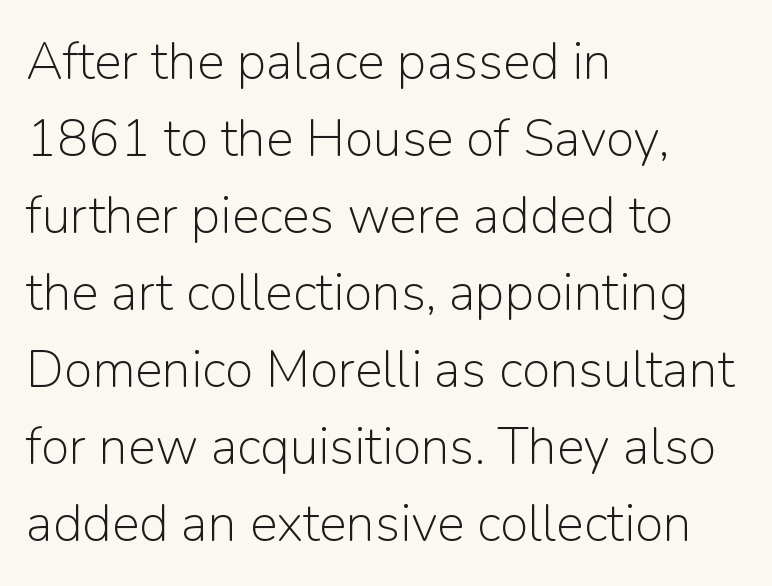
Proportional: the letters do not fall into vertical columns. Quick note: interline space is typical. Does the type have serifs? No, each stem ends abruptly. These lines keep a tight, regular rhythm from letter to letter.
